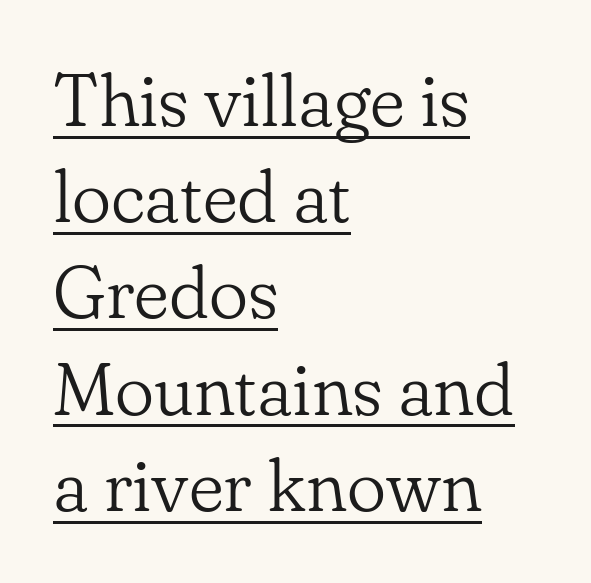
The image shows 74 px light serif type, upright; set left-aligned, normal line spacing (1.3x), normal letter spacing, underlined; low stroke contrast and a small x-height.
